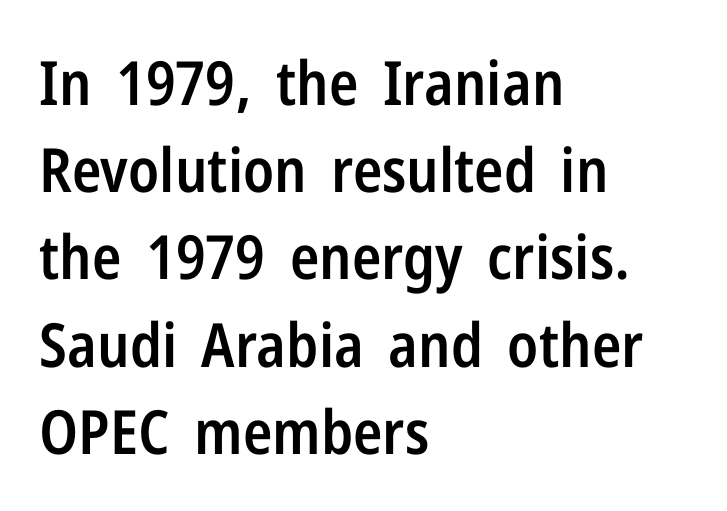
Heft: intermediate — a semibold. The area under the type is left untouched. Is there any slant? The stems are plumb. Character widths vary here, with narrow letters taking less room than wide ones. Teacher's note: observe the even left margin — that is flush-left alignment.
